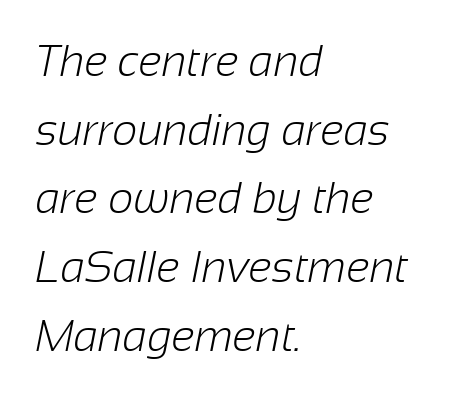
The paragraph has a hard left edge and a soft right edge. Compared with typical paragraphs, the rows here are spaced about the same. Weight class: somewhere from thin through regular. Character widths vary here, with narrow letters taking less room than wide ones. No feet cap the strokes, marking this as sans-serif type. The zone under the glyphs is completely vacant.
